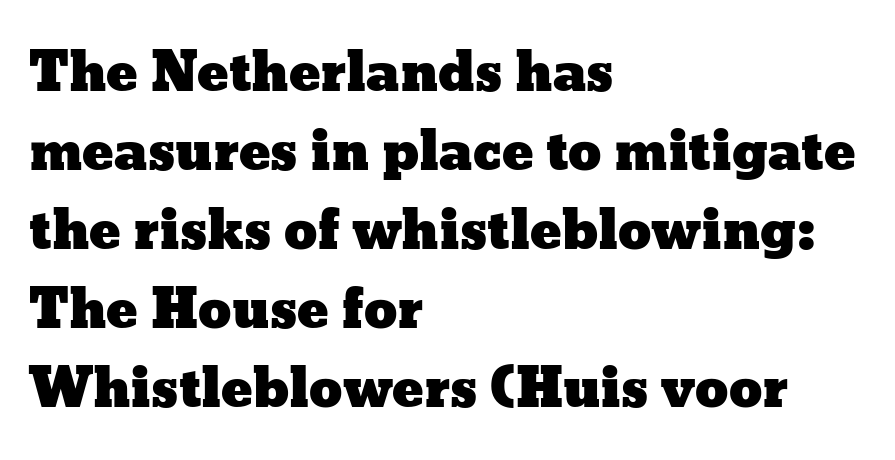
The image shows 53 px wide type, upright; set left-aligned, normal line spacing (1.49x), normal letter spacing, not underlined; low stroke contrast and a medium x-height.
